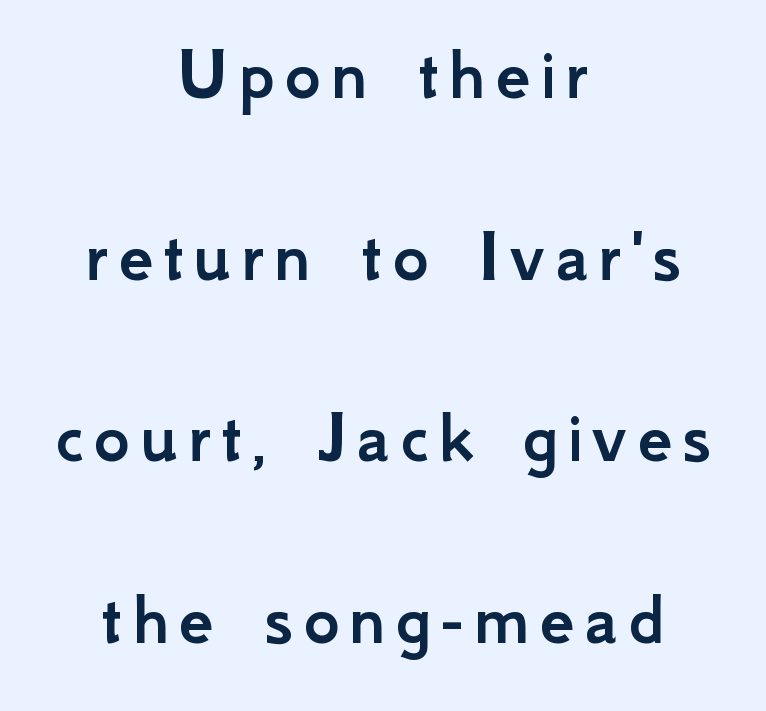
{"serif": "no", "italic": "no", "width": "normal", "stroke_contrast": "low", "x_height": "small", "monospaced": "no", "underline": "no", "align": "center", "line_spacing": "loose", "line_spacing_ratio": 2.33, "glyph_px": 78}
